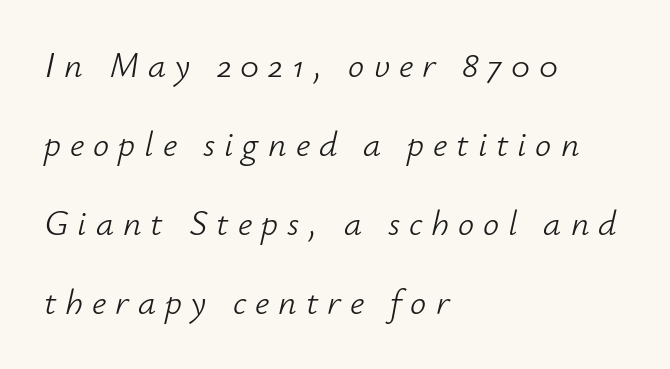
{"italic": "yes", "lean": "right", "slant_degrees": 12, "bold": "no", "weight": "light", "width": "normal", "stroke_contrast": "low", "x_height": "small", "monospaced": "no", "underline": "no", "align": "left", "line_spacing": "loose", "line_spacing_ratio": 2.19, "letter_spacing": "wide", "letter_spacing_em": 0.25, "glyph_px": 36}
